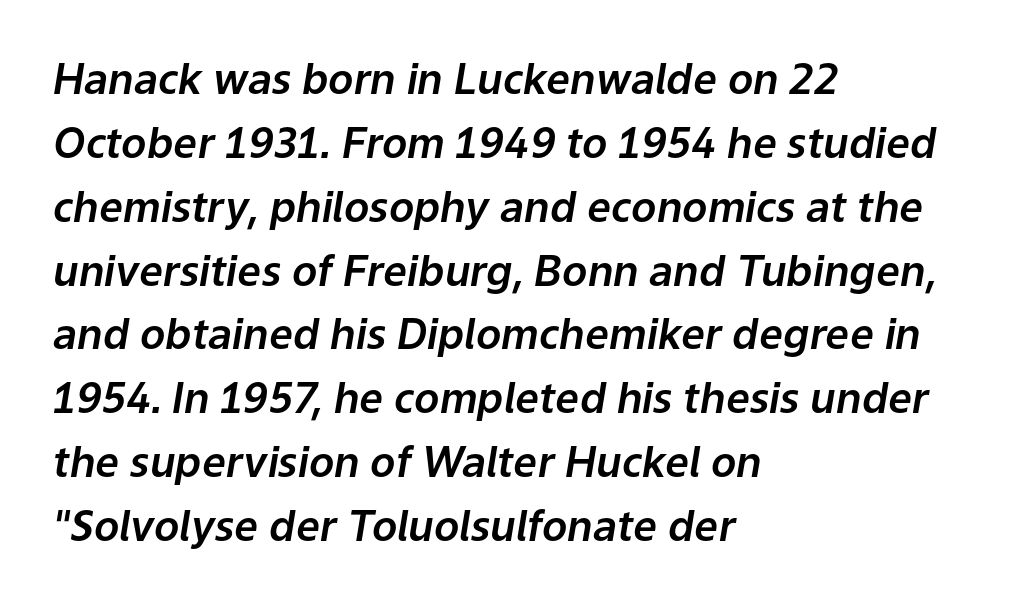
The type is set solid horizontally, with unmodified tracking. Italic: yes, the glyphs are oblique. Do the characters align in a grid? No, the font is proportional. The setting favours the left margin, as ordinary paragraphs usually do. Line spacing here is normal.
